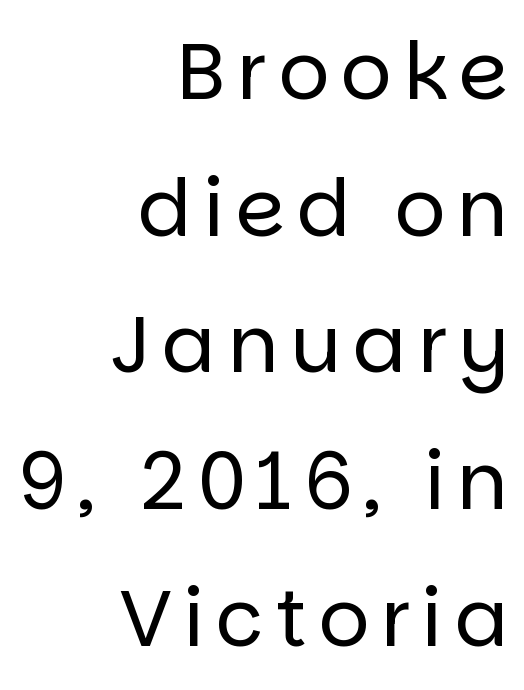
Right-aligned paragraph, ragged on the left. Each stroke keeps to a modest, everyday thickness or less. Looks like regular typesetting: each glyph gets only the width it needs. The string is rendered with underlining switched off.
